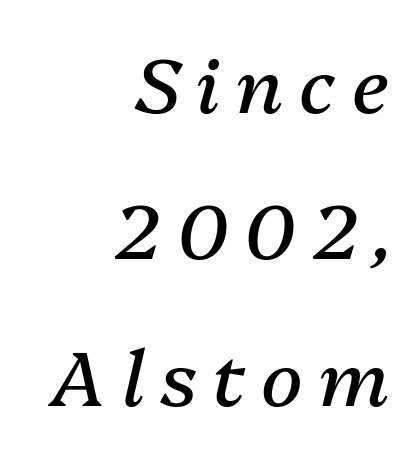
Q: Is the text bold? A: No.
Q: Is the text italic (slanted)? A: Yes, it leans right by about 13 degrees.
Q: Is the text underlined? A: No.
Q: How is the paragraph aligned? A: Right-aligned.
Q: Is the spacing between letters normal or unusually wide? A: Unusually wide.
Q: Is the spacing between lines tight, normal or loose? A: Loose.
Q: Width (condensed, normal, or wide)? A: Normal.
Q: Stroke contrast? A: Medium.
Q: x-height? A: Medium.
Q: Monospaced? A: No.
